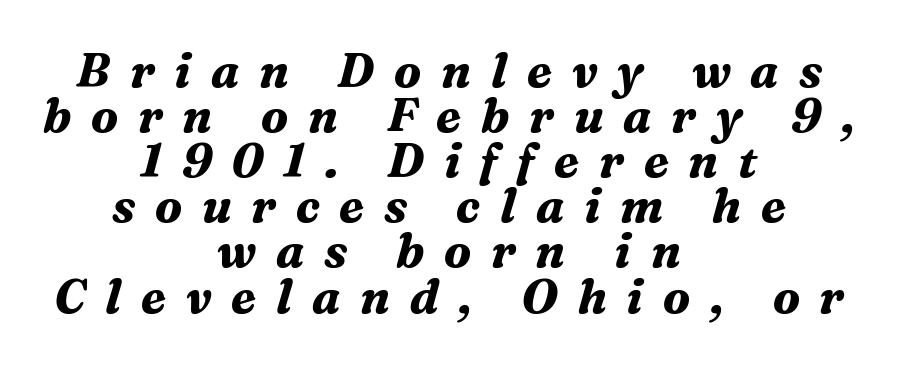
The image shows 47 px bold serif type, italic (leaning right); set centered, tight line spacing (0.96x), unusually wide letter spacing (+0.42 em), not underlined; medium stroke contrast and a medium x-height.
